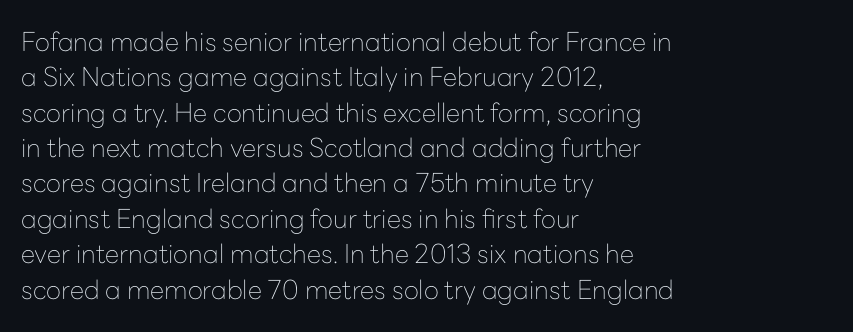
The image shows 26 px text type, upright; set left-aligned, normal line spacing (1.36x), normal letter spacing, not underlined.
